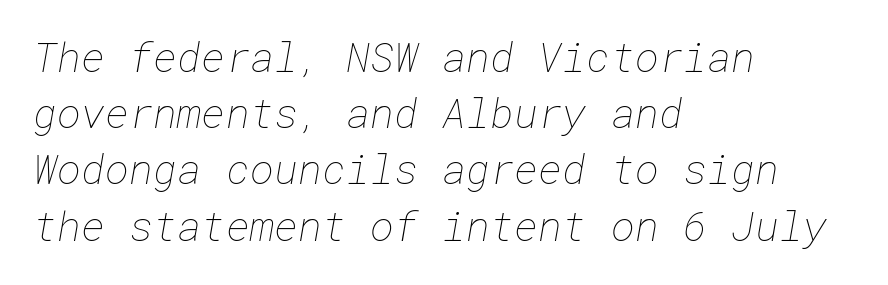
The image shows 41 px thin type; set left-aligned, normal line spacing (1.37x), normal letter spacing, not underlined; low stroke contrast and a medium x-height.
